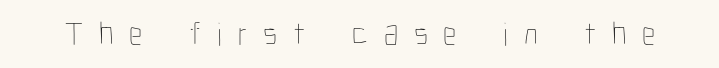
{"italic": "no", "bold": "no", "weight": "thin", "width": "condensed", "stroke_contrast": "low", "x_height": "medium", "monospaced": "no", "underline": "no", "letter_spacing": "wide", "letter_spacing_em": 0.48, "glyph_px": 33}
